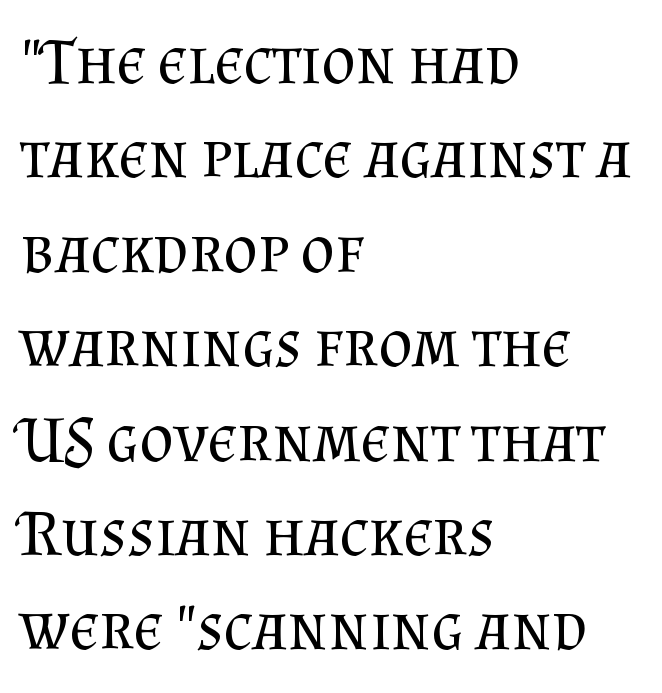
The passage shown is not bold in any degree. Line beginnings align vertically; line endings do not. In terms of letterspacing, this is plain default setting. The area under the type is left untouched. This sample uses an upright cut, with every glyph sitting square on the baseline. In terms of letterform style, serifs are clearly present.
